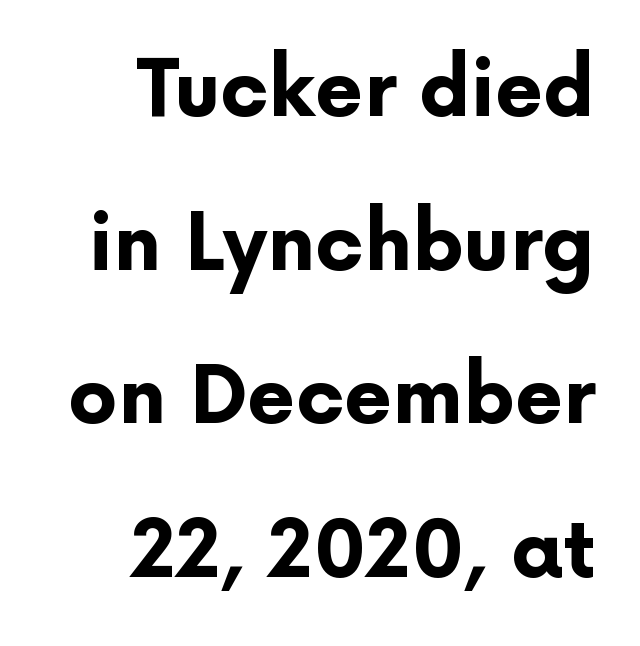
Q: Is the text bold? A: Yes.
Q: Is the text italic (slanted)? A: No, it is upright.
Q: Is the typeface a serif or a sans-serif typeface? A: Sans-serif.
Q: Is the text underlined? A: No.
Q: How is the paragraph aligned? A: Right-aligned.
Q: Is the spacing between letters normal or unusually wide? A: Normal.
Q: Is the spacing between lines tight, normal or loose? A: Loose.
Q: Width (condensed, normal, or wide)? A: Normal.
Q: Stroke contrast? A: Low.
Q: x-height? A: Medium.
Q: Monospaced? A: No.
